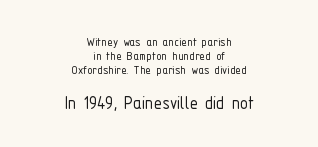
The image shows 20 px text type, upright; set centered, tight line spacing (1.0x), normal letter spacing, not underlined; the second (bottom) block is 1.43x larger.
